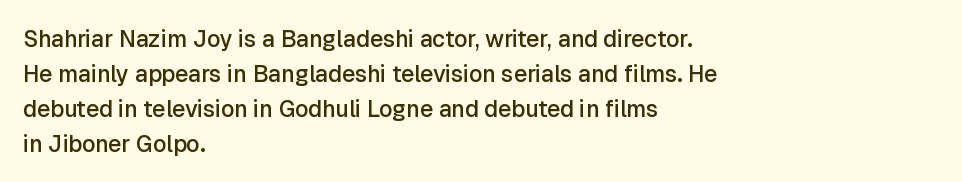
Teacher's note: observe the even left margin — that is flush-left alignment. The letters stand upright; this is a roman face. The string is rendered with underlining switched off. A somewhat darkened texture: the type is semibold rather than bold.
